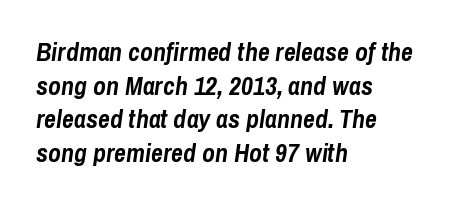
Leading matches the norm, producing a regular column. Is the type slanted? Yes — the strokes lean at a clear angle. Caption: bold face, heavy strokes. The face used here is rendered with its standard letterfit.
